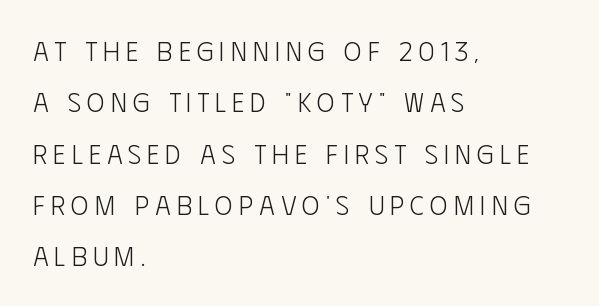
{"italic": "no", "bold": "no", "underline": "no", "align": "left", "line_spacing": "loose", "line_spacing_ratio": 1.9, "letter_spacing": "wide", "letter_spacing_em": 0.22, "glyph_px": 27}
